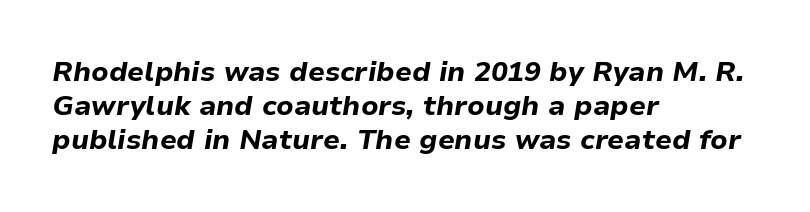
Q: Is the text bold? A: Yes.
Q: Is the text italic (slanted)? A: Yes, it leans right by about 9 degrees.
Q: Is the text underlined? A: No.
Q: How is the paragraph aligned? A: Left-aligned.
Q: Is the spacing between letters normal or unusually wide? A: Normal.
Q: Width (condensed, normal, or wide)? A: Normal.
Q: Stroke contrast? A: Low.
Q: x-height? A: Medium.
Q: Monospaced? A: No.
